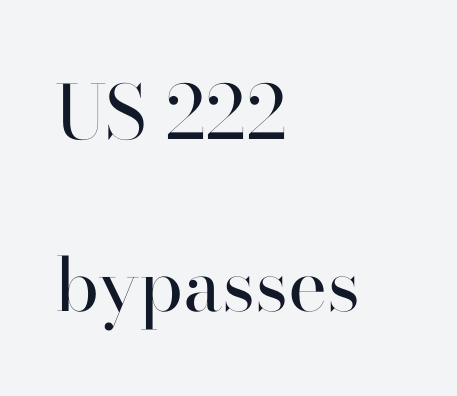
The image shows 74 px regular-weight serif type, upright; set left-aligned, loose line spacing (2.32x), normal letter spacing, not underlined; high stroke contrast and a small x-height.
